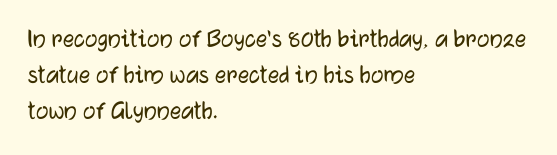
{"serif": "no", "italic": "no", "width": "normal", "stroke_contrast": "low", "x_height": "medium", "monospaced": "no", "underline": "no", "align": "left", "line_spacing": "normal", "line_spacing_ratio": 1.29, "letter_spacing": "normal", "letter_spacing_em": 0.0, "glyph_px": 28}
